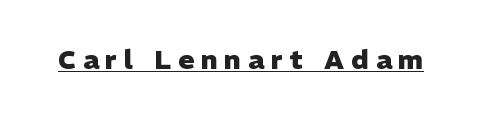
Look at the tracking — it's clearly loosened, letters drifting apart. In terms of posture, this sample is upright. This is heavy type, rendered in bold. This rendering features underlined lettering.
